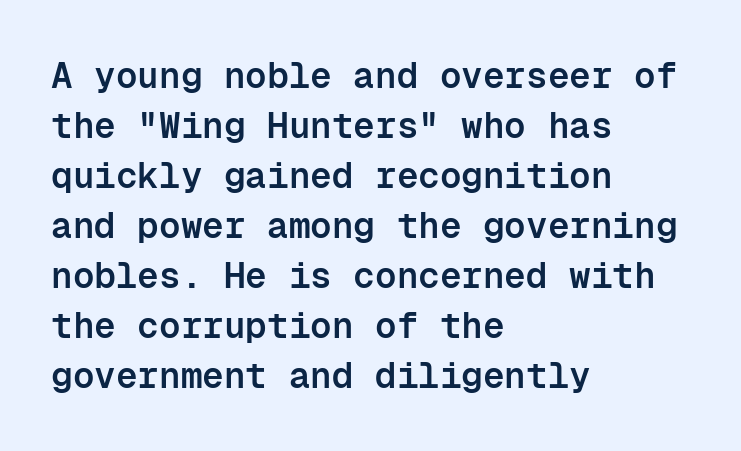
The image shows 36 px semibold sans-serif type, upright, monospaced; set left-aligned, normal line spacing (1.39x), normal letter spacing, not underlined; low stroke contrast and a medium x-height.
